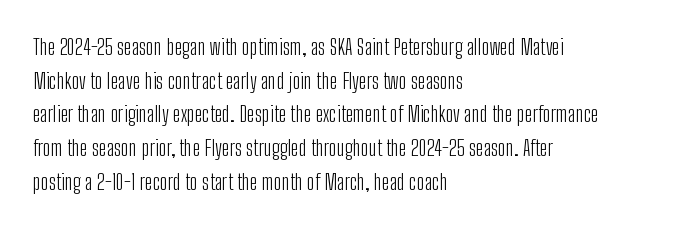
The image shows 22 px text type, upright; set left-aligned, normal line spacing (1.53x), normal letter spacing, not underlined.
